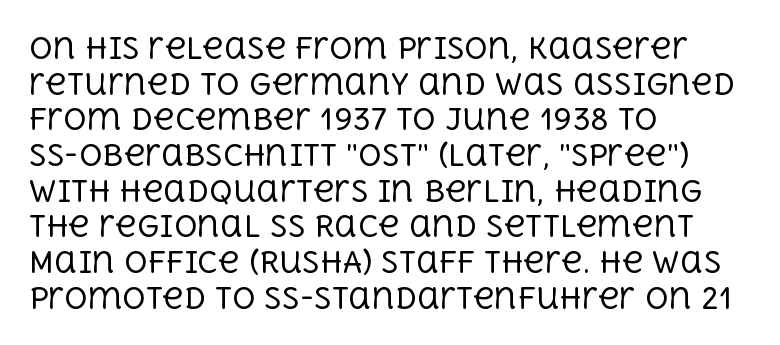
The image shows 29 px regular-weight serif type, upright; set left-aligned, line spacing 1.23x, normal letter spacing, not underlined; a large x-height.
